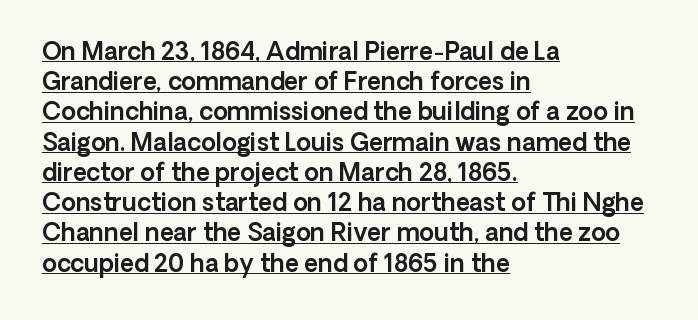
{"italic": "no", "underline": "yes", "align": "left", "line_spacing": "normal", "line_spacing_ratio": 1.26, "letter_spacing": "normal", "letter_spacing_em": 0.0, "glyph_px": 24}
